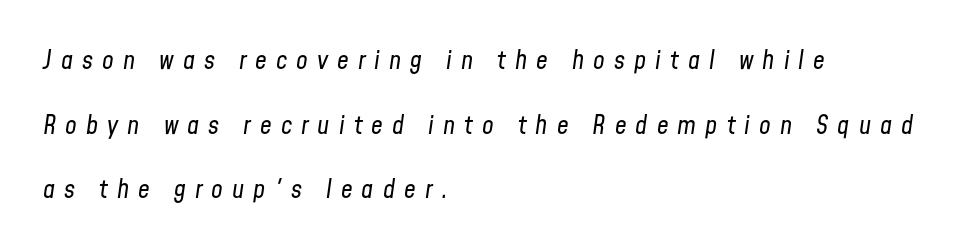
Q: Is the text bold? A: No.
Q: Is the text italic (slanted)? A: Yes, it leans right by about 8 degrees.
Q: Is the text underlined? A: No.
Q: How is the paragraph aligned? A: Left-aligned.
Q: Is the spacing between letters normal or unusually wide? A: Unusually wide.
Q: Is the spacing between lines tight, normal or loose? A: Loose.
